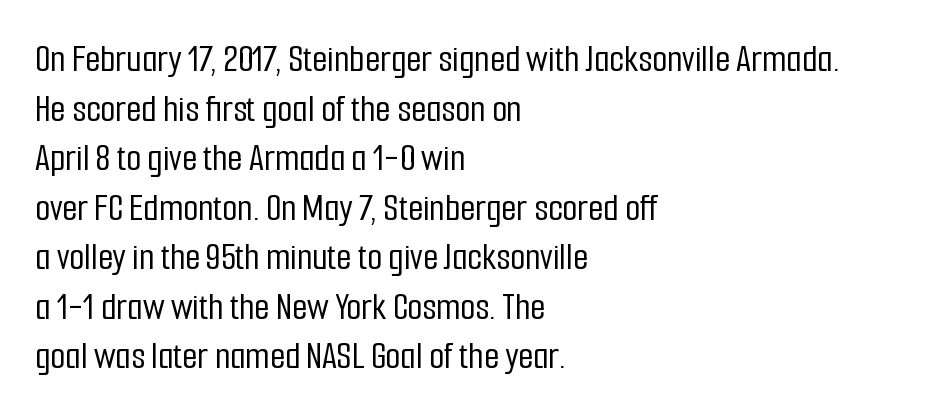
The lines in this sample share a left origin and differ only in where they stop. Is there any slant? The stems are plumb. Do the characters align in a grid? No, the font is proportional. Summary of vertical rhythm: regular, with standard interline spacing.
